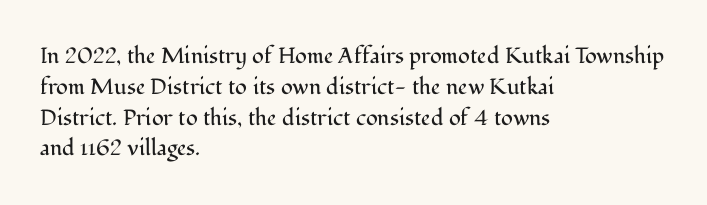
Q: Is the text bold? A: No.
Q: Is the text italic (slanted)? A: No, it is upright.
Q: Is the text underlined? A: No.
Q: How is the paragraph aligned? A: Left-aligned.
Q: Is the spacing between letters normal or unusually wide? A: Normal.
Q: Is the spacing between lines tight, normal or loose? A: Normal.
